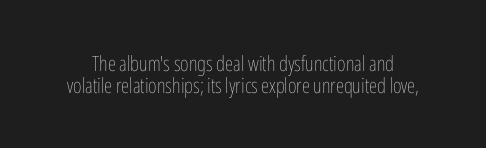
You can tell it's not italic because the verticals are truly vertical. Stems here are at most as thick as an everyday book face. Whoever set this chose condensed vertical rhythm over breathing room. Clear beneath every line of the passage. Caption: standard tracking, unaltered.
